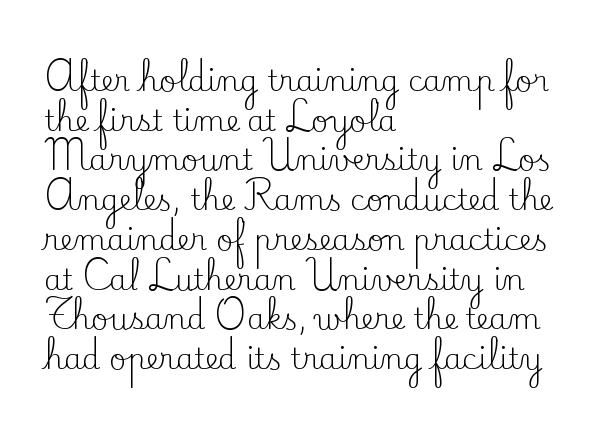
{"italic": "no", "bold": "no", "weight": "regular", "width": "normal", "stroke_contrast": "low", "x_height": "small", "monospaced": "no", "underline": "no", "align": "left", "line_spacing": "normal", "line_spacing_ratio": 1.37, "letter_spacing": "normal", "letter_spacing_em": 0.0, "glyph_px": 29}
